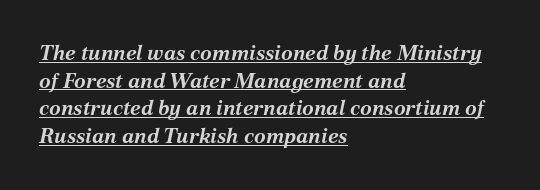
Q: Is the text bold? A: Yes.
Q: Is the text italic (slanted)? A: Yes, it leans right by about 12 degrees.
Q: Is the text underlined? A: Yes.
Q: How is the paragraph aligned? A: Left-aligned.
Q: Is the spacing between letters normal or unusually wide? A: Normal.
Q: Is the spacing between lines tight, normal or loose? A: Normal.
